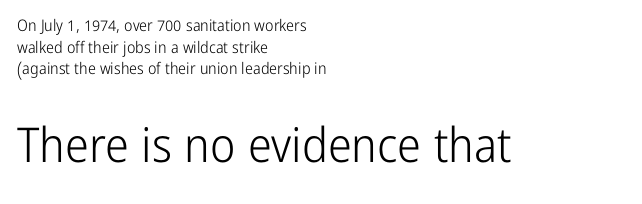
The image shows 48 px light, condensed sans-serif type, upright; set left-aligned, normal line spacing (1.35x), normal letter spacing, not underlined; the second (bottom) block is 3.0x larger; low stroke contrast and a medium x-height.
